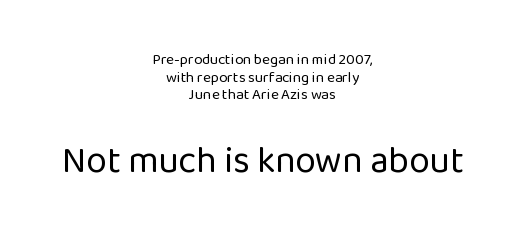
{"serif": "no", "italic": "no", "bold": "no", "weight": "regular", "width": "normal", "stroke_contrast": "low", "x_height": "medium", "monospaced": "no", "underline": "no", "align": "center", "line_spacing_ratio": 1.18, "letter_spacing": "normal", "letter_spacing_em": 0.0, "larger_block": "second", "size_ratio": 2.47, "glyph_px": 37}
